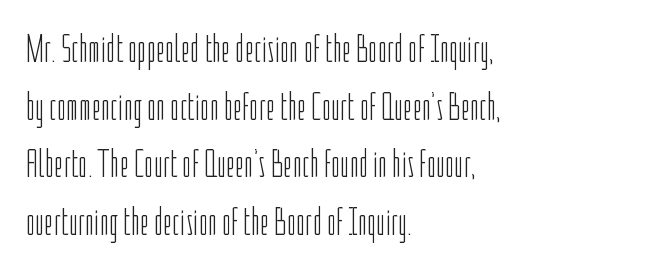
{"serif": "no", "italic": "no", "bold": "no", "weight": "light", "width": "condensed", "stroke_contrast": "low", "x_height": "medium", "monospaced": "no", "underline": "no", "align": "left", "line_spacing": "normal", "line_spacing_ratio": 1.44, "letter_spacing": "normal", "letter_spacing_em": 0.0, "glyph_px": 40}
